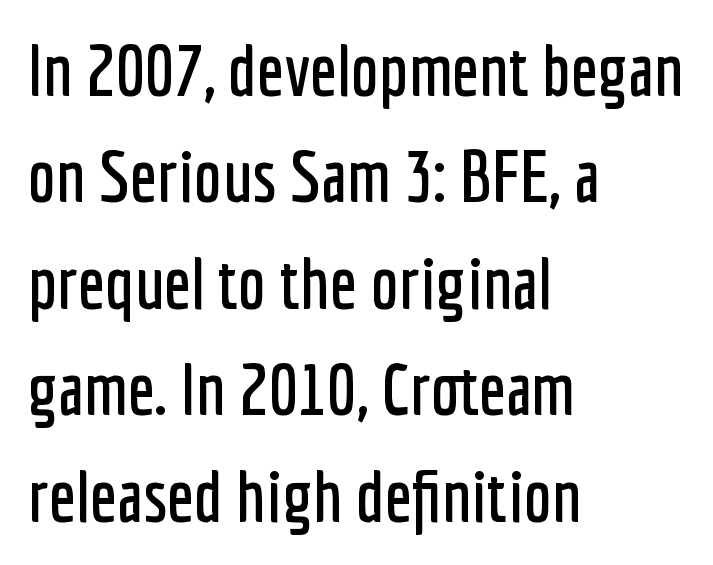
{"serif": "no", "italic": "no", "width": "condensed", "stroke_contrast": "low", "x_height": "medium", "monospaced": "no", "underline": "no", "align": "left", "line_spacing": "normal", "line_spacing_ratio": 1.5, "letter_spacing": "normal", "letter_spacing_em": 0.0, "glyph_px": 71}
